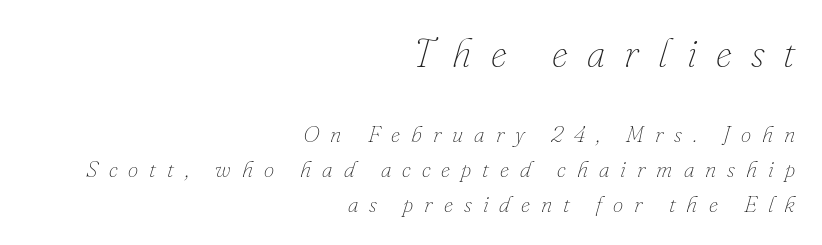
Q: Is the text bold? A: No.
Q: Is the text italic (slanted)? A: Yes, it leans right by about 16 degrees.
Q: Is the text underlined? A: No.
Q: How is the paragraph aligned? A: Right-aligned.
Q: Is the spacing between letters normal or unusually wide? A: Unusually wide.
Q: Is the spacing between lines tight, normal or loose? A: Normal.
Q: Which block of text is set in a larger size, the first (top) or the second (bottom)? A: The first (top) one.
Q: Width (condensed, normal, or wide)? A: Normal.
Q: Stroke contrast? A: Low.
Q: x-height? A: Small.
Q: Monospaced? A: No.
